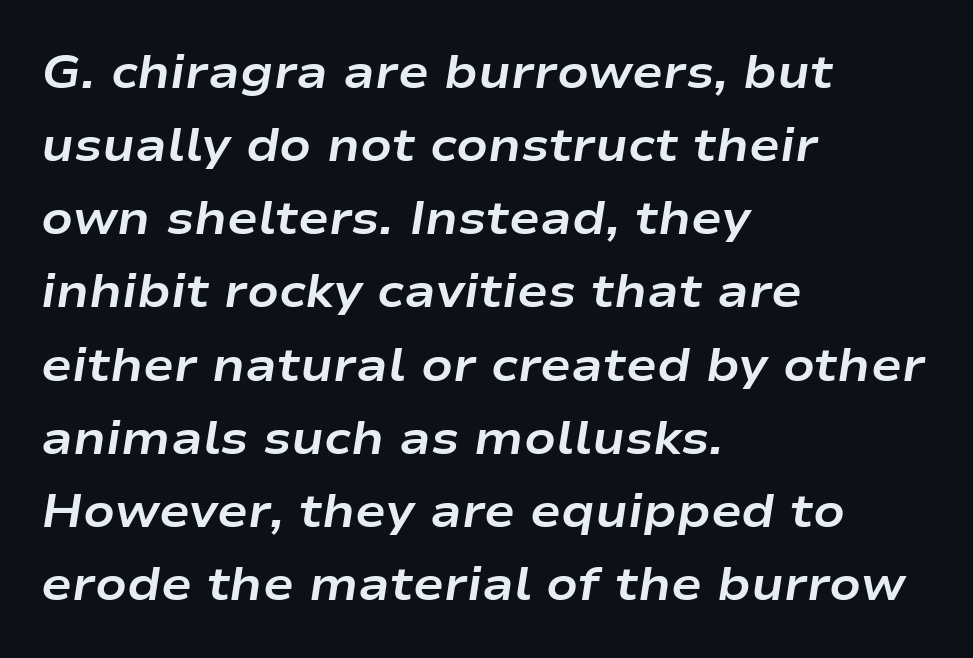
The image shows 46 px bold, wide type, italic (leaning right); set left-aligned, normal line spacing (1.59x), normal letter spacing, not underlined; low stroke contrast and a medium x-height.
